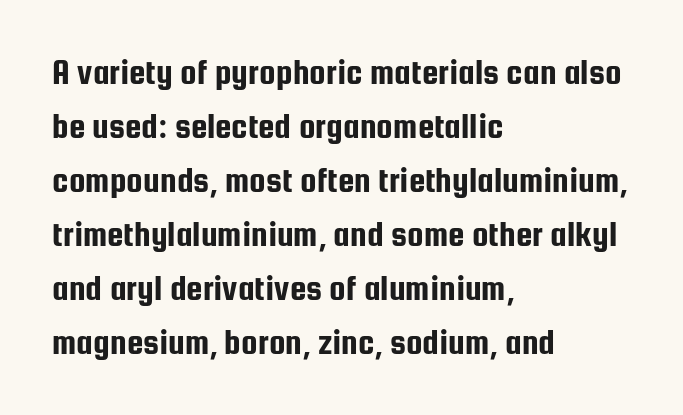
Ascenders rise straight up at ninety degrees. Does extra space separate the letters? No, they use regular spacing. Is this a fixed-width face? No — the glyphs have proportional, varying widths. Rows of type keep a routine distance in the vertical direction. Alignment: flush left. The letters carry no serifs — their stems end cleanly without finishing strokes.
